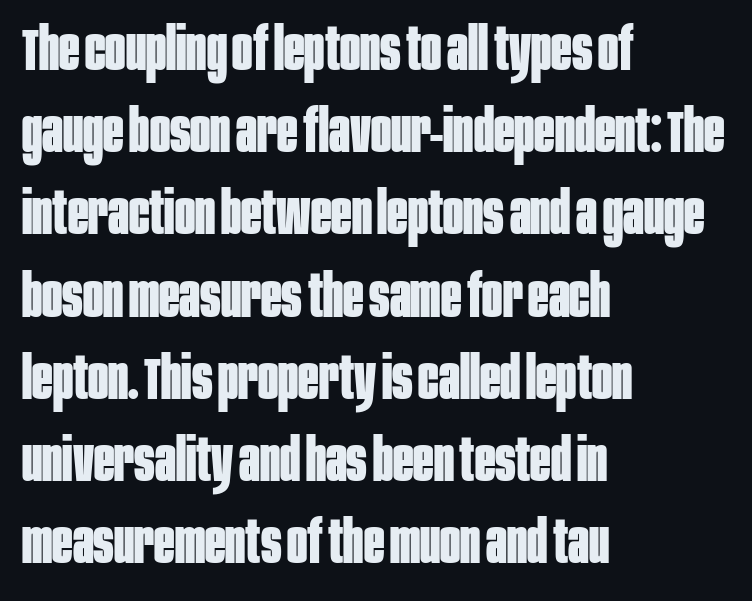
{"serif": "no", "italic": "no", "bold": "yes", "weight": "bold", "width": "condensed", "stroke_contrast": "low", "x_height": "large", "monospaced": "no", "underline": "no", "align": "left", "line_spacing": "normal", "line_spacing_ratio": 1.37, "letter_spacing": "normal", "letter_spacing_em": 0.0, "glyph_px": 60}
